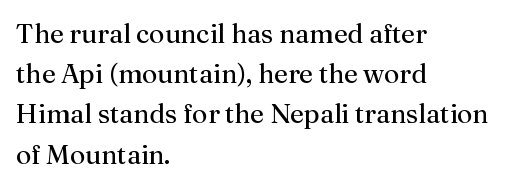
Q: Is the text bold? A: No.
Q: Is the text italic (slanted)? A: No, it is upright.
Q: Is the text underlined? A: No.
Q: How is the paragraph aligned? A: Left-aligned.
Q: Is the spacing between letters normal or unusually wide? A: Normal.
Q: Is the spacing between lines tight, normal or loose? A: Normal.
